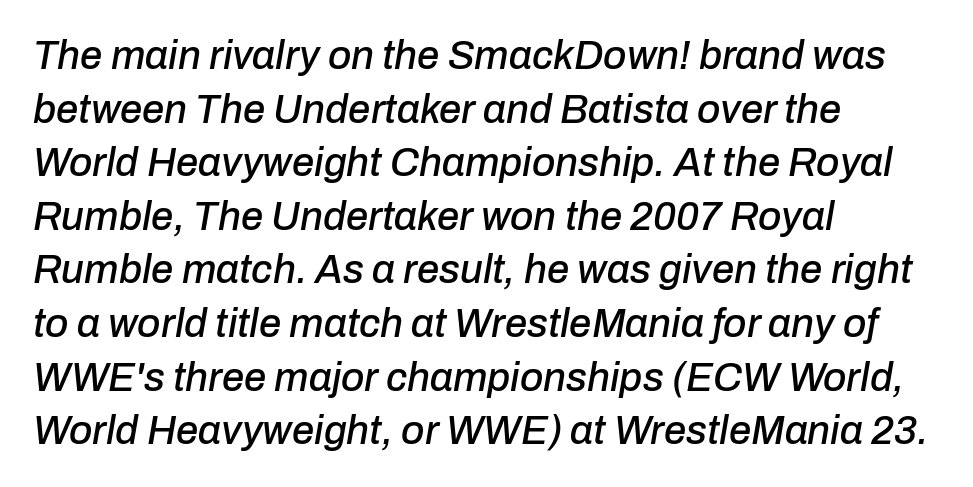
The image shows 40 px text type, italic (leaning right); set left-aligned, normal line spacing (1.34x), normal letter spacing, not underlined; low stroke contrast and a medium x-height.
